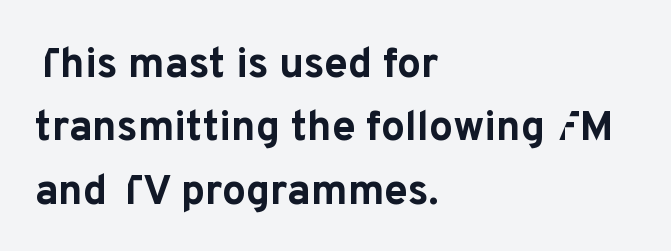
Q: Is the text bold? A: Yes.
Q: Is the text italic (slanted)? A: No, it is upright.
Q: Is the typeface a serif or a sans-serif typeface? A: Sans-serif.
Q: Is the text underlined? A: No.
Q: How is the paragraph aligned? A: Left-aligned.
Q: Is the spacing between letters normal or unusually wide? A: Normal.
Q: Is the spacing between lines tight, normal or loose? A: Normal.
Q: Width (condensed, normal, or wide)? A: Normal.
Q: Stroke contrast? A: Low.
Q: x-height? A: Medium.
Q: Monospaced? A: No.
